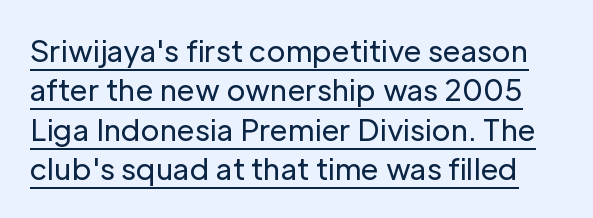
The image shows 29 px regular-weight sans-serif type, upright; set normal line spacing (1.36x), normal letter spacing, underlined; low stroke contrast and a medium x-height.
